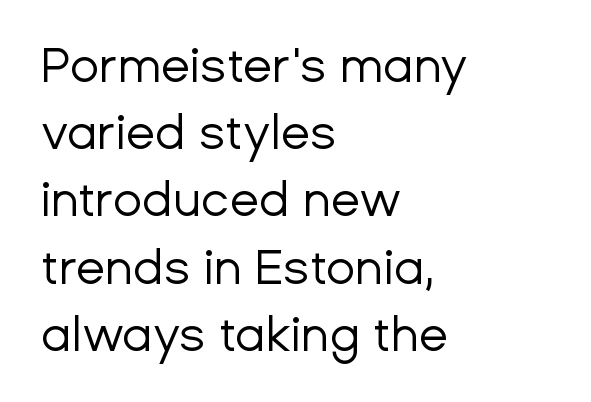
The image shows 48 px regular-weight sans-serif type, upright; set left-aligned, normal line spacing (1.4x), normal letter spacing, not underlined; low stroke contrast and a medium x-height.
